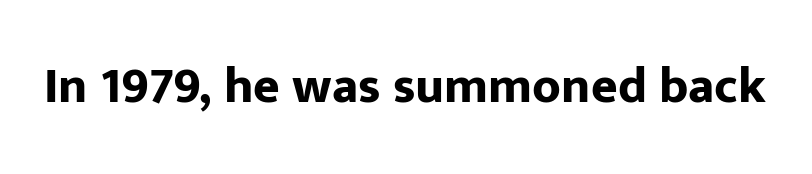
Think of a printed novel: that variable character pitch is what you see here. The specimen omits any rule beneath the text block's lines. Summary of weight: heavy, a full bold. Italic: no, the glyphs are upright roman.
